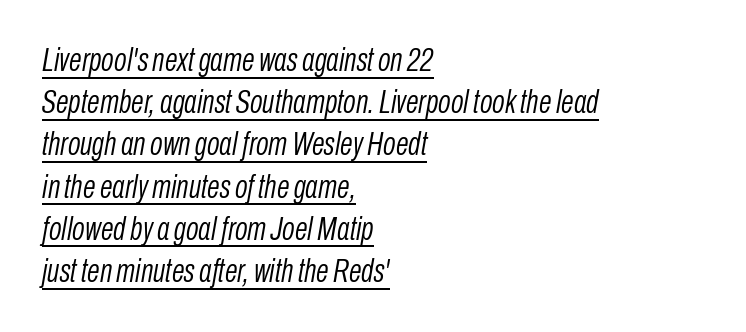
The image shows 33 px light, condensed type, italic (leaning right); set left-aligned, normal line spacing (1.28x), normal letter spacing, underlined; low stroke contrast and a medium x-height.
